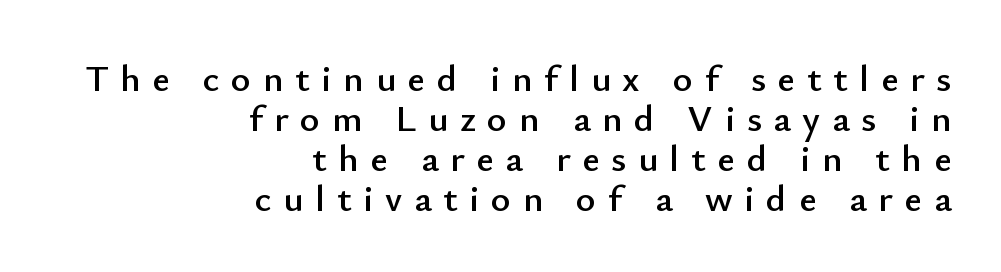
In terms of letterform style, serifs are entirely absent. Each row of text sits above clean, open space. Does the lettering tilt? It doesn't — this is upright. You could not count columns in this text — the font is proportionally spaced. Closely set lines give the paragraph a compact silhouette. The tracking jumps out immediately: characters are airy and widely separated.
